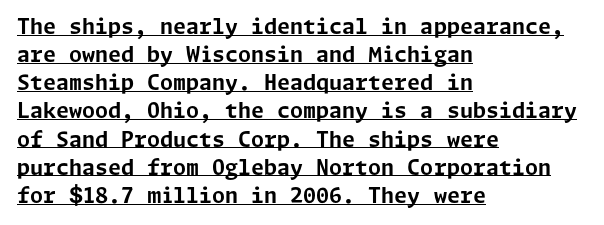
Q: Is the text bold? A: Yes.
Q: Is the text italic (slanted)? A: No, it is upright.
Q: Is the text underlined? A: Yes.
Q: How is the paragraph aligned? A: Left-aligned.
Q: Is the spacing between letters normal or unusually wide? A: Normal.
Q: Is the spacing between lines tight, normal or loose? A: Normal.
